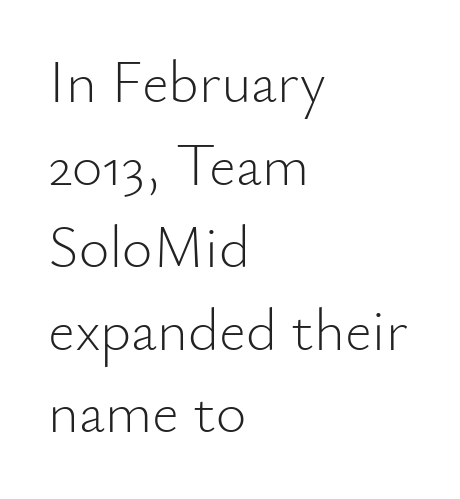
The image shows 59 px light sans-serif type, upright; set left-aligned, normal line spacing (1.4x), normal letter spacing, not underlined; low stroke contrast and a small x-height.
